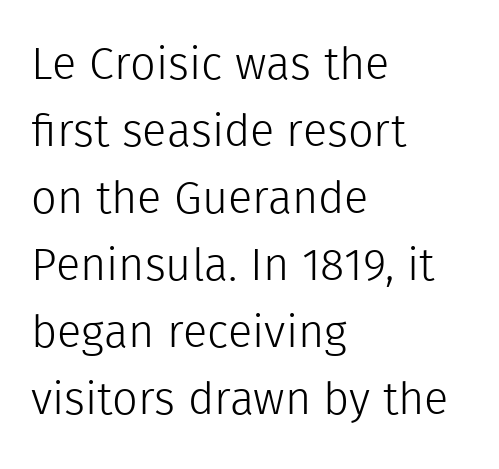
Inter-character spacing is left at the font's built-in metrics. Vertically, the passage feels balanced, rows spaced as you'd expect. Notice how the passage keeps a crisp vertical edge on the left only. Serif or sans? Sans — the stroke terminals are bare. These lines are rendered in a variable-pitch font. Every stem runs plumb, perpendicular to the baseline.
